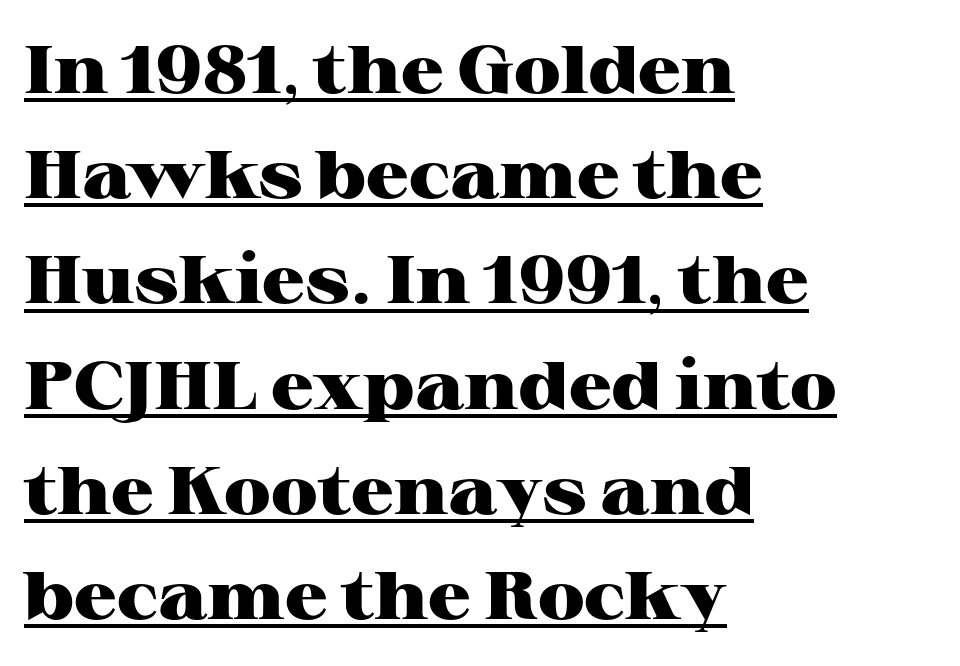
{"serif": "yes", "italic": "no", "bold": "yes", "weight": "heavy", "width": "wide", "stroke_contrast": "high", "x_height": "medium", "monospaced": "no", "underline": "yes", "align": "left", "line_spacing": "normal", "line_spacing_ratio": 1.57, "letter_spacing": "normal", "letter_spacing_em": 0.0, "glyph_px": 67}
